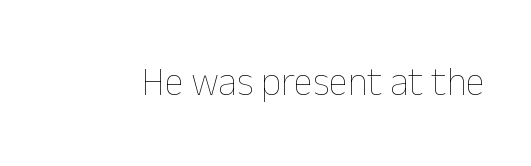
{"italic": "no", "bold": "no", "weight": "thin", "width": "normal", "stroke_contrast": "low", "x_height": "medium", "monospaced": "no", "underline": "no", "letter_spacing": "normal", "letter_spacing_em": 0.0, "glyph_px": 39}
